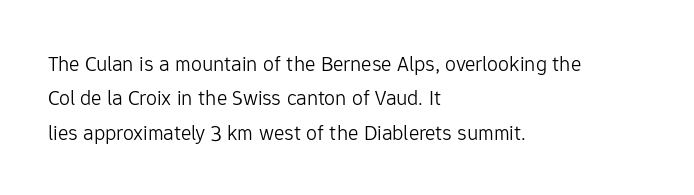
The image shows 22 px text type, upright; set left-aligned, normal line spacing (1.56x), normal letter spacing, not underlined.
